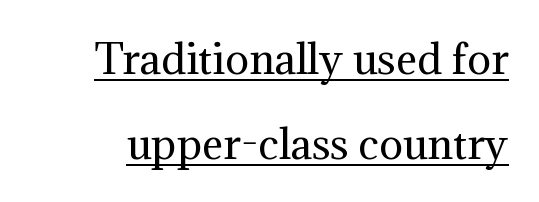
Honestly, the underline is the first thing you notice here. The line-height multiplier appears high, well above default. Tracking here is standard; glyphs follow each other at the usual distance. Stroke thickness stays within the range of a standard reading face or lighter. The specimen reads as upright at a glance.
